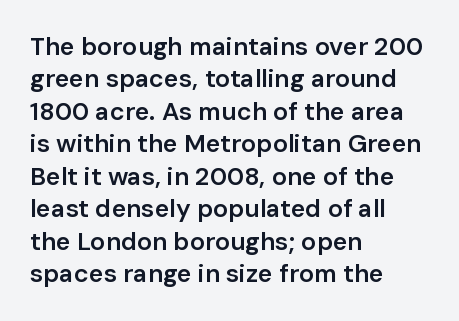
Q: Is the text bold? A: Semi-bold.
Q: Is the text italic (slanted)? A: No, it is upright.
Q: Is the text underlined? A: No.
Q: How is the paragraph aligned? A: Left-aligned.
Q: Is the spacing between letters normal or unusually wide? A: Normal.
Q: Is the spacing between lines tight, normal or loose? A: Normal.
